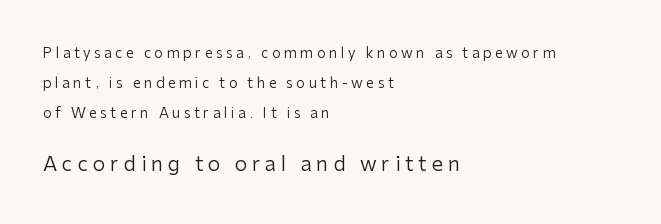
You could only call the tracking loose — the letters float apart. This reads as an unemphasized weight, regular at the heaviest. The font's upright variant was chosen for this text. Note: smaller setting up top, larger setting below.
